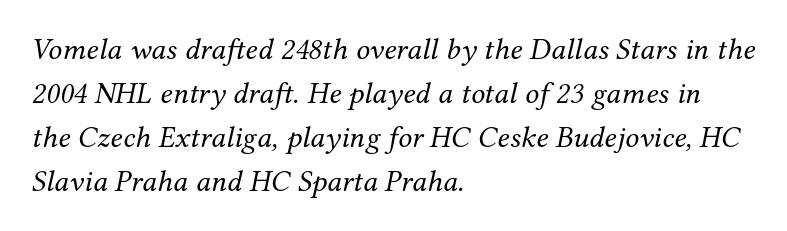
Q: Is the text bold? A: No.
Q: Is the text italic (slanted)? A: Yes, it leans right by about 12 degrees.
Q: Is the typeface a serif or a sans-serif typeface? A: Serif.
Q: Is the text underlined? A: No.
Q: How is the paragraph aligned? A: Left-aligned.
Q: Is the spacing between letters normal or unusually wide? A: Normal.
Q: Is the spacing between lines tight, normal or loose? A: Normal.
Q: Width (condensed, normal, or wide)? A: Normal.
Q: Stroke contrast? A: Medium.
Q: x-height? A: Medium.
Q: Monospaced? A: No.
